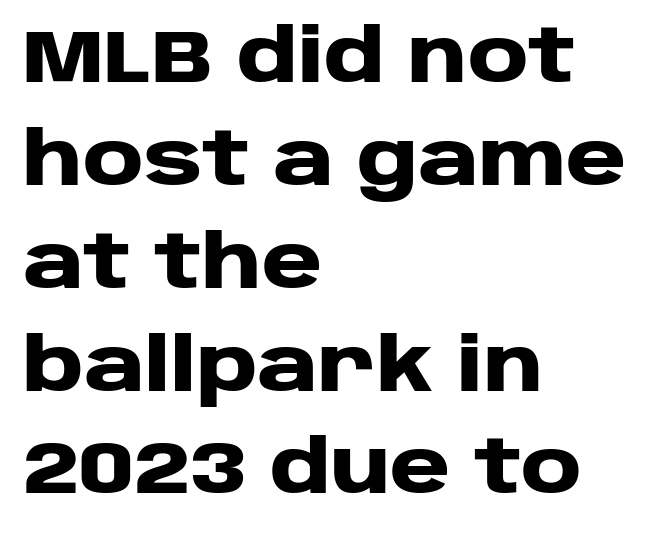
The image shows 74 px heavy, wide sans-serif type, upright; set left-aligned, normal line spacing (1.39x), normal letter spacing, not underlined; low stroke contrast and a large x-height.
